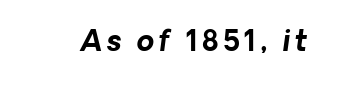
Regarding serifs, this sample does without them. Do the characters align in a grid? No, the font is proportional. Check the space under the baseline: it is left empty. Heavy, bold letterforms.
